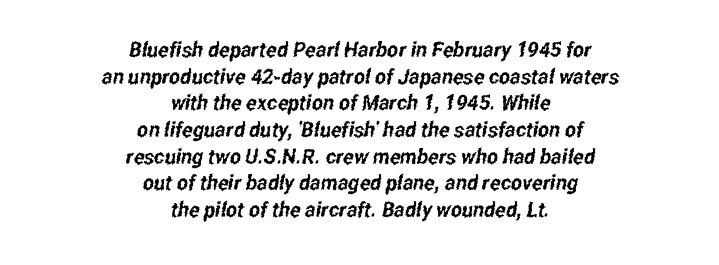
{"underline": "no", "align": "center", "line_spacing": "normal", "line_spacing_ratio": 1.27, "letter_spacing": "normal", "letter_spacing_em": 0.0, "glyph_px": 21}
